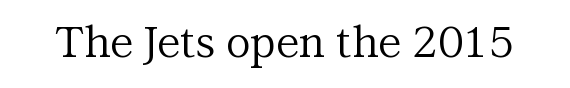
Vertical strokes here are truly vertical. The string is rendered with underlining switched off. Do the characters align in a grid? No, the font is proportional. Look at the bottom of the vertical strokes: they flare into serifs here. The weight would be labelled regular, book, light, or lighter still. Observe the ordinary spacing: letters are neighbours, not strangers.
